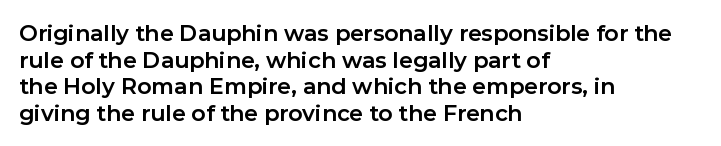
Which margin do the lines hug? The left one — the right edge is uneven. Weight check: bold — yes, fully. Tracking here is standard; glyphs follow each other at the usual distance. Unlike italic type, these characters show no tilt at all. Just letters on the line, the space beneath them empty.
